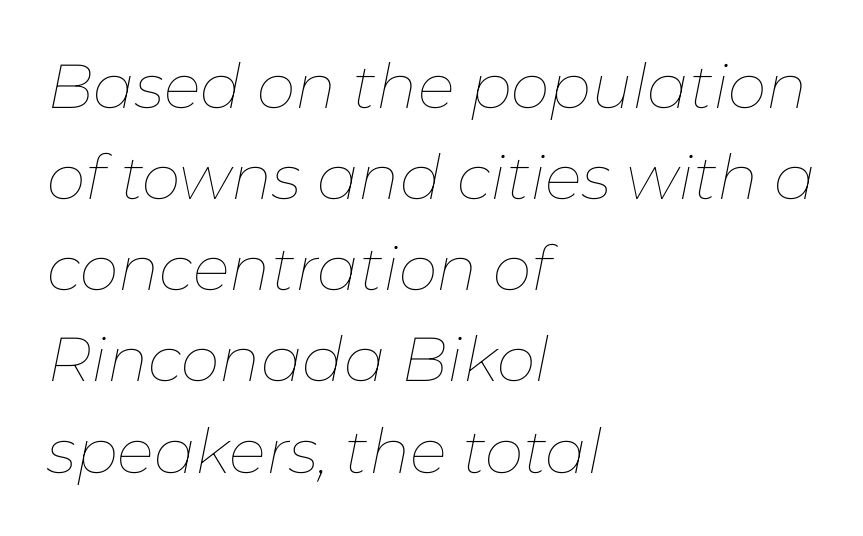
Check the space under the baseline: it is left empty. Regular leading. Looks like regular typesetting: each glyph gets only the width it needs. Stems and bowls with no extra thickness — not bold.
